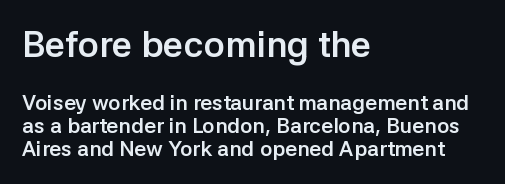
The image shows 36 px semibold sans-serif type, upright; set left-aligned, tight line spacing (1.09x), normal letter spacing, not underlined; the first (top) block is 1.71x larger; low stroke contrast and a medium x-height.
